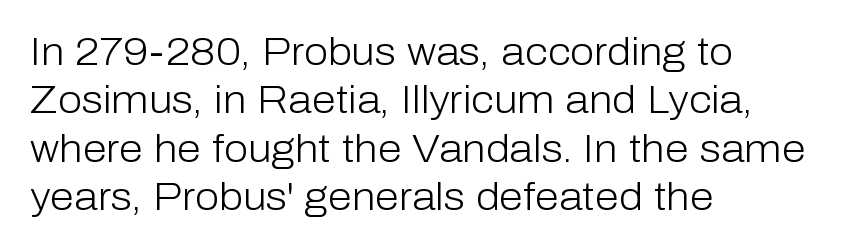
{"serif": "no", "italic": "no", "bold": "no", "weight": "light", "width": "normal", "stroke_contrast": "low", "x_height": "medium", "monospaced": "no", "underline": "no", "align": "left", "line_spacing_ratio": 1.24, "letter_spacing": "normal", "letter_spacing_em": 0.0, "glyph_px": 39}
